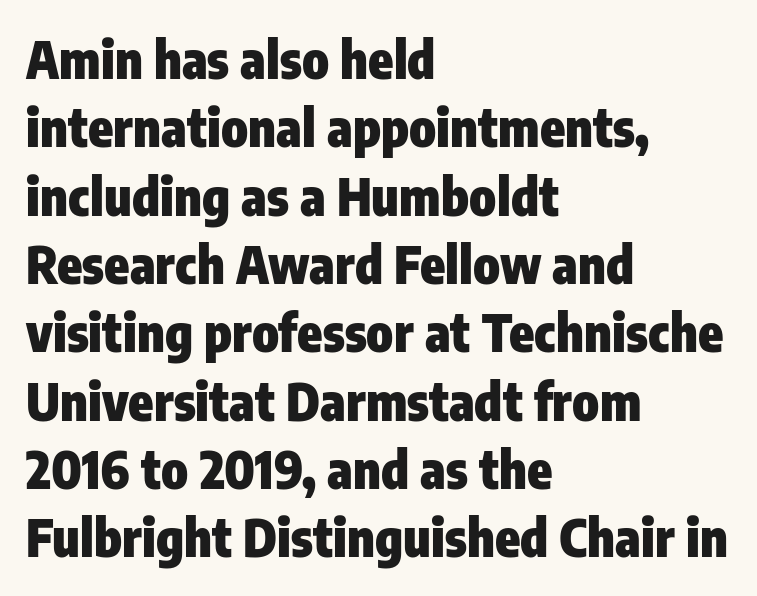
Quick note: interline space is typical. Style check: upright. All the whitespace from short lines collects on the right. This rendering employs a face without finishing strokes, i.e., a sans-serif. The passage shown is typed in a proportional face where columns would drift. I'd describe the lettering as bold — thick and assertive.
